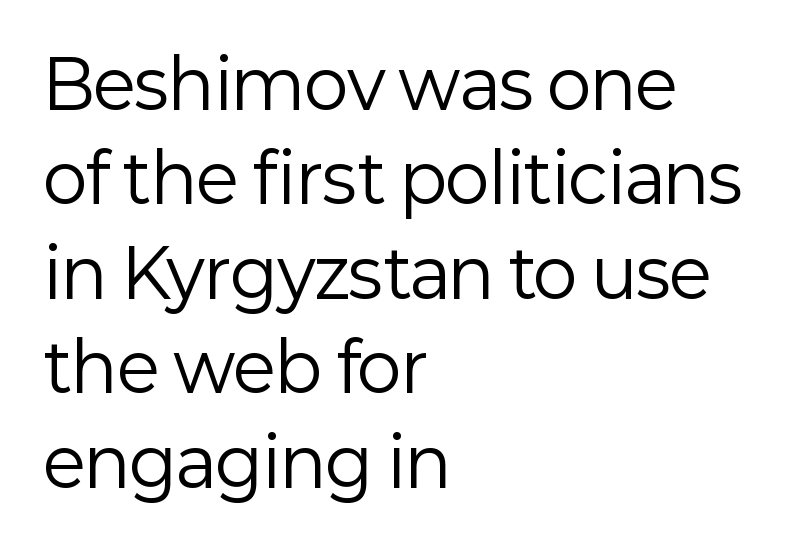
Q: Is the text bold? A: No.
Q: Is the text italic (slanted)? A: No, it is upright.
Q: Is the typeface a serif or a sans-serif typeface? A: Sans-serif.
Q: Is the text underlined? A: No.
Q: How is the paragraph aligned? A: Left-aligned.
Q: Is the spacing between letters normal or unusually wide? A: Normal.
Q: Is the spacing between lines tight, normal or loose? A: Normal.
Q: Width (condensed, normal, or wide)? A: Normal.
Q: Stroke contrast? A: Low.
Q: x-height? A: Medium.
Q: Monospaced? A: No.
